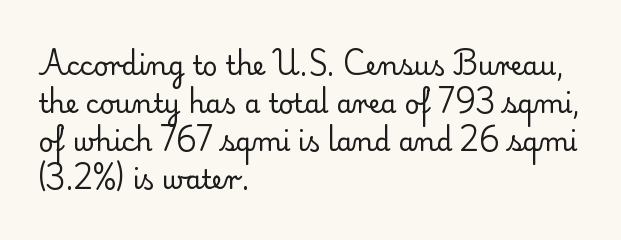
Visually the block forms a straight wall on the left and a jagged coastline on the right. Caption: standard tracking, unaltered. The type sits square on the baseline with zero lean. Weight: not bold — regular or lighter.
